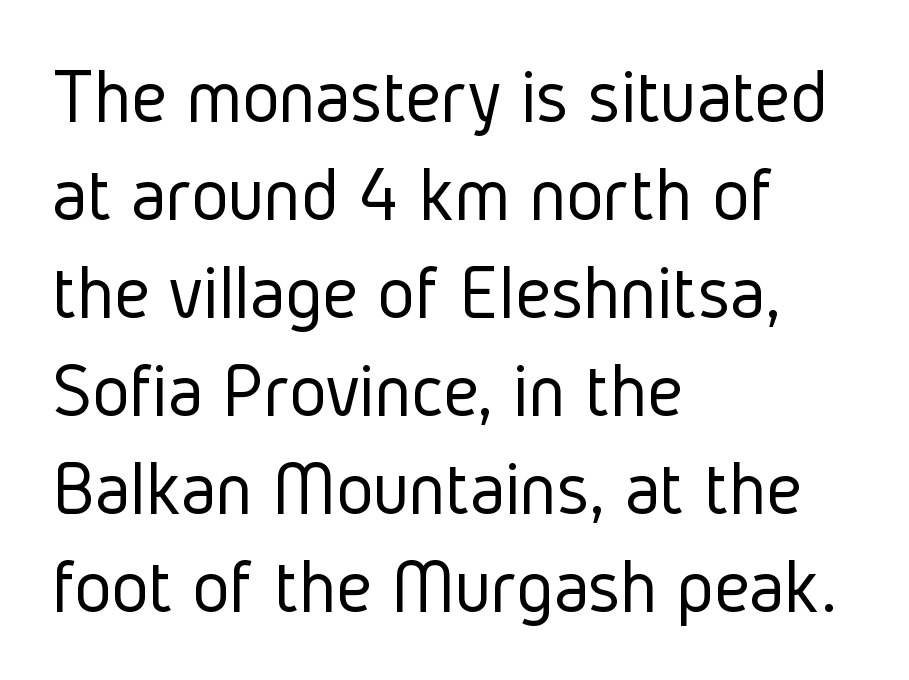
Q: Is the text bold? A: No.
Q: Is the text italic (slanted)? A: No, it is upright.
Q: Is the typeface a serif or a sans-serif typeface? A: Sans-serif.
Q: Is the text underlined? A: No.
Q: How is the paragraph aligned? A: Left-aligned.
Q: Is the spacing between letters normal or unusually wide? A: Normal.
Q: Width (condensed, normal, or wide)? A: Condensed.
Q: Stroke contrast? A: Low.
Q: x-height? A: Medium.
Q: Monospaced? A: No.
